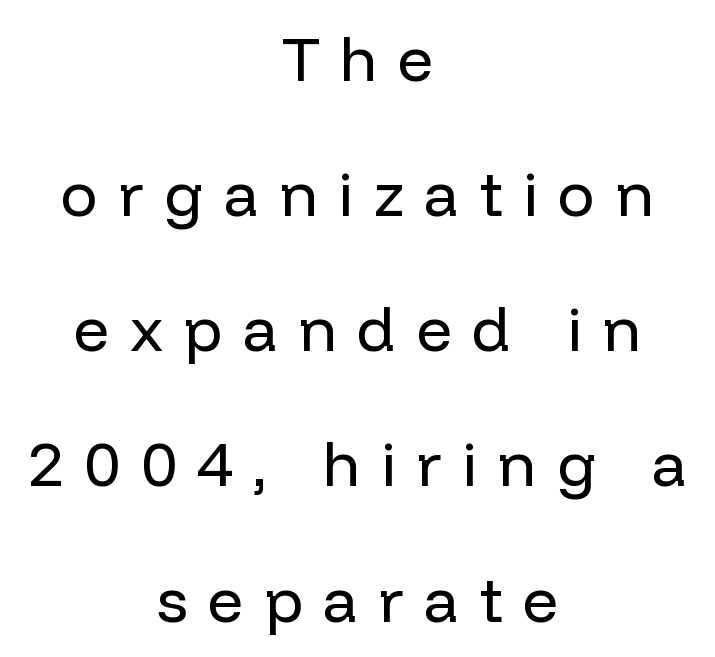
In terms of letterspacing, this is a distinctly airy, spread setting. Posture: upright roman. Serif or sans? Sans — the stroke terminals are bare. A typesetter would call this proportional, since set widths differ per character.
